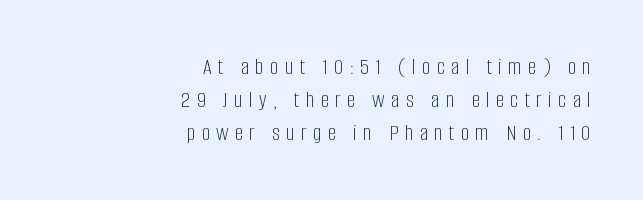
The image shows 24 px text type, upright; set right-aligned, normal line spacing (1.37x), unusually wide letter spacing (+0.26 em), not underlined.
